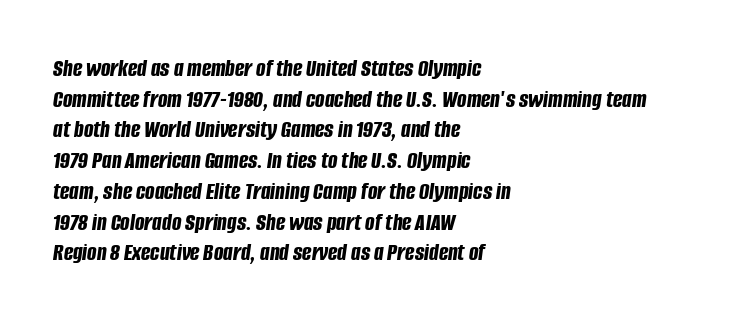
{"italic": "yes", "lean": "right", "slant_degrees": 8, "bold": "yes", "underline": "no", "align": "left", "line_spacing_ratio": 1.23, "letter_spacing": "normal", "letter_spacing_em": 0.0, "glyph_px": 25}
